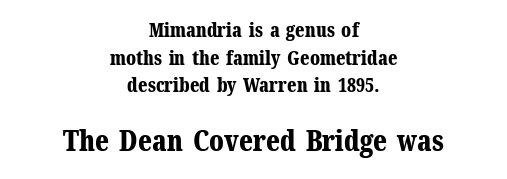
Weight: bold. Tracking value appears to be zero — textbook default spacing. The characters display serif detailing at their extremities. Designer's note — italics off, roman on. Descenders hang freely into open space. Leading: standard.
